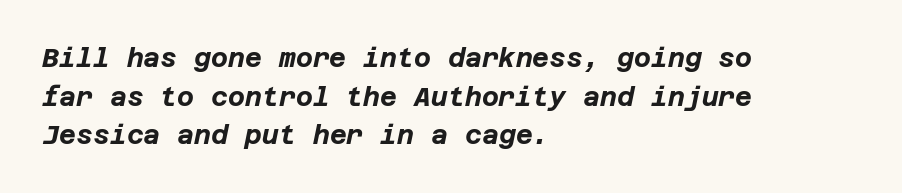
Q: Is the text bold? A: Yes.
Q: Is the text italic (slanted)? A: Yes, it leans right by about 12 degrees.
Q: Is the text underlined? A: No.
Q: How is the paragraph aligned? A: Left-aligned.
Q: Is the spacing between letters normal or unusually wide? A: Normal.
Q: Is the spacing between lines tight, normal or loose? A: Normal.
